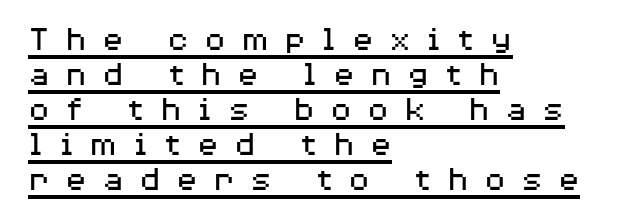
The image shows 36 px regular-weight, wide sans-serif type, upright; set left-aligned, tight line spacing (0.97x), unusually wide letter spacing (+0.42 em), underlined; medium stroke contrast and a medium x-height.
